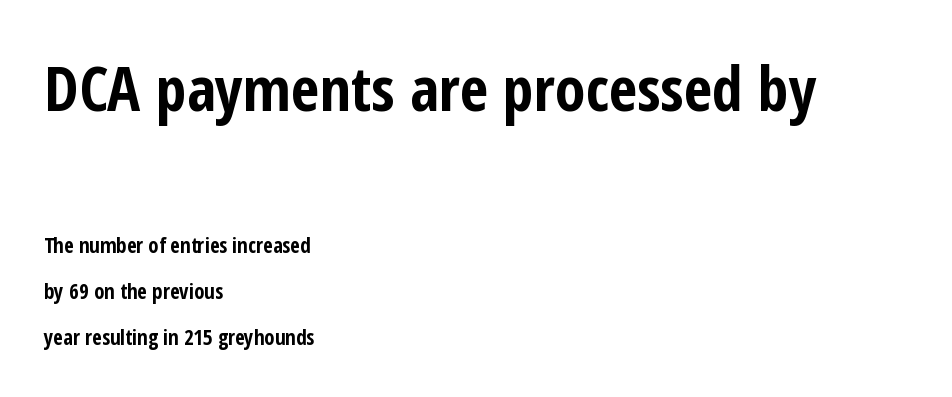
Q: Is the text bold? A: Yes.
Q: Is the text italic (slanted)? A: No, it is upright.
Q: Is the typeface a serif or a sans-serif typeface? A: Sans-serif.
Q: Is the text underlined? A: No.
Q: How is the paragraph aligned? A: Left-aligned.
Q: Is the spacing between letters normal or unusually wide? A: Normal.
Q: Is the spacing between lines tight, normal or loose? A: Loose.
Q: Which block of text is set in a larger size, the first (top) or the second (bottom)? A: The first (top) one.
Q: Width (condensed, normal, or wide)? A: Condensed.
Q: Stroke contrast? A: Low.
Q: x-height? A: Medium.
Q: Monospaced? A: No.
